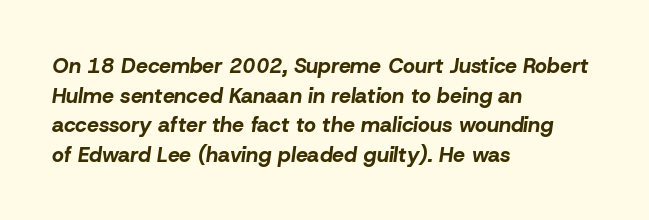
The image shows 21 px bold type, italic (leaning right); set left-aligned, normal line spacing (1.41x), normal letter spacing, not underlined.
